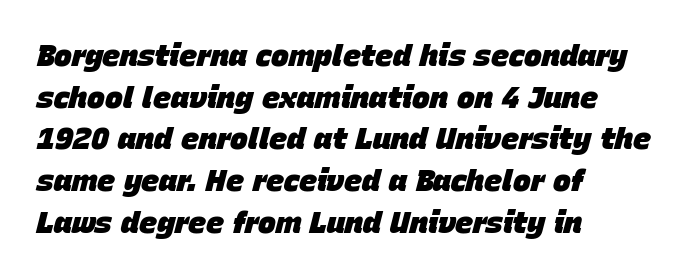
The image shows 30 px heavy type, italic (leaning right); set left-aligned, normal line spacing (1.39x), normal letter spacing, not underlined; low stroke contrast and a large x-height.
